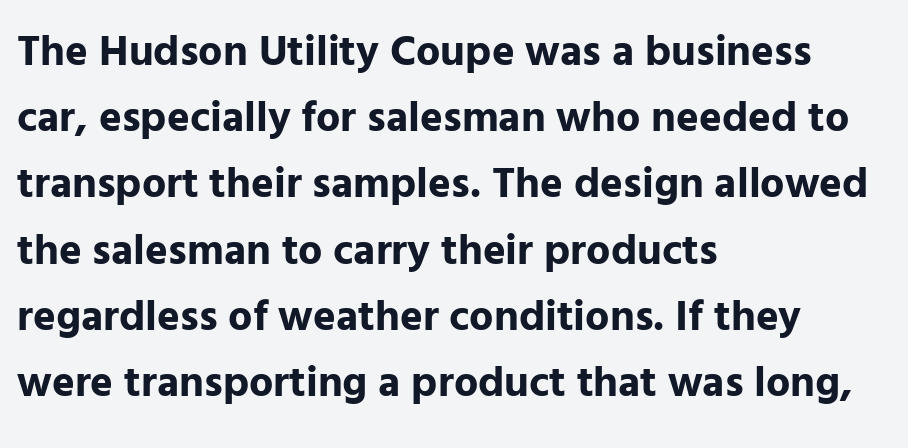
The image shows 43 px bold sans-serif type, upright; set left-aligned, normal line spacing (1.54x), normal letter spacing, not underlined; low stroke contrast and a medium x-height.
